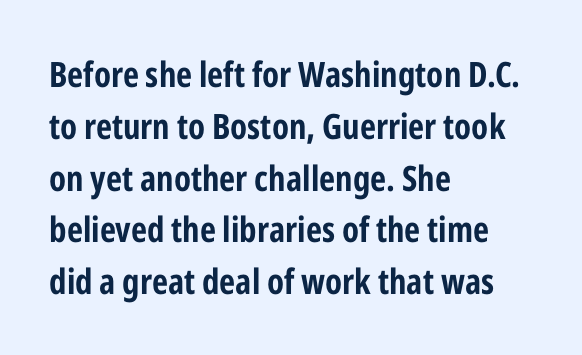
Spacing between characters is what you'd get straight out of the box. Each new line begins a customary step beneath the previous one. Is the type bold? Yes — the strokes are clearly thick and heavy. This is sans-serif lettering, the kind often seen on screens and signage.
